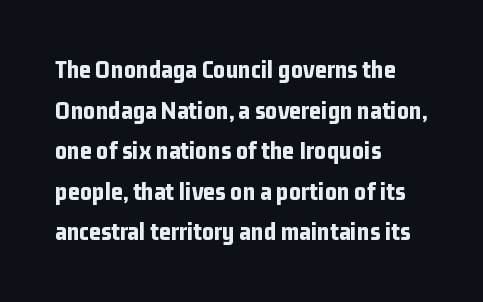
Students, note that the glyphs here touch the page at normal intervals. Lines of text with bare space underneath. Short and long lines alike share a common starting point at left. The font's upright variant was chosen for this text.
